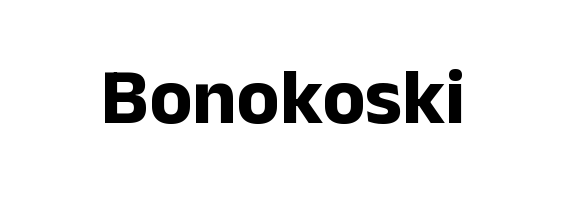
The type sits square on the baseline with zero lean. The letters advance in unequal steps, a hallmark of proportional type. A full-strength bold gives these letters their thick strokes. Serif or sans? Sans — the stroke terminals are bare. Look at the tracking — it's just the regular setting, nothing added. Each row of text sits above clean, open space.
